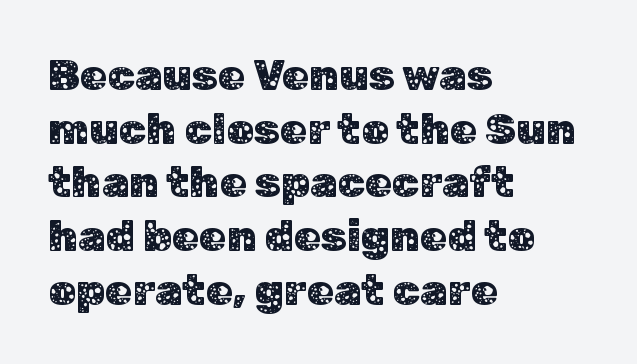
Q: Is the text italic (slanted)? A: No, it is upright.
Q: Is the typeface a serif or a sans-serif typeface? A: Sans-serif.
Q: Is the text underlined? A: No.
Q: How is the paragraph aligned? A: Left-aligned.
Q: Is the spacing between letters normal or unusually wide? A: Normal.
Q: Width (condensed, normal, or wide)? A: Normal.
Q: Stroke contrast? A: Low.
Q: x-height? A: Medium.
Q: Monospaced? A: No.
